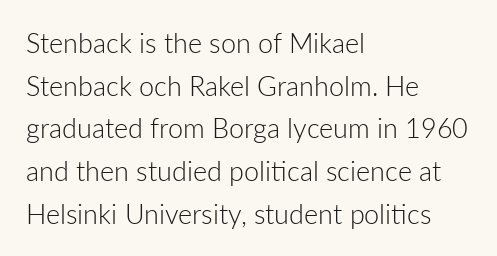
The ragged edge is on the right, which tells us the setting is flush left. Vertical strokes here are truly vertical. Heaviness? Minimal to ordinary, like unemphasized prose. Lines of text with bare space underneath.
